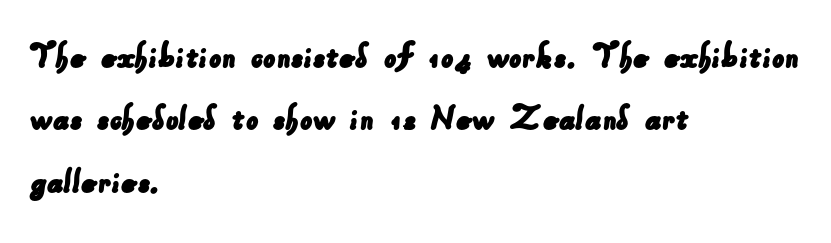
Q: Is the typeface a serif or a sans-serif typeface? A: Sans-serif.
Q: Is the text underlined? A: No.
Q: How is the paragraph aligned? A: Left-aligned.
Q: Is the spacing between letters normal or unusually wide? A: Normal.
Q: Is the spacing between lines tight, normal or loose? A: Normal.
Q: Width (condensed, normal, or wide)? A: Normal.
Q: Stroke contrast? A: Low.
Q: x-height? A: Small.
Q: Monospaced? A: No.
